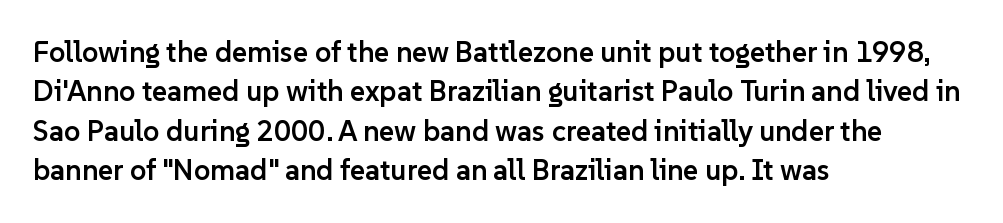
The setting favours the left margin, as ordinary paragraphs usually do. Reading down the column, the eye jumps a familiar distance to each next line. Regarding serifs, this sample does without them. This rendering features lettering with no underline. Heft: intermediate — a semibold.
